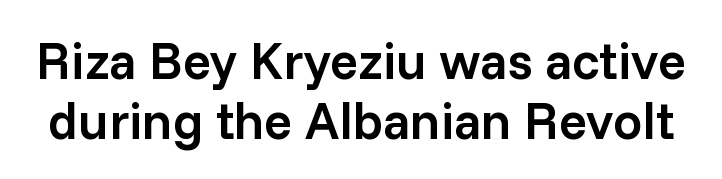
{"serif": "no", "italic": "no", "bold": "semi", "weight": "semibold", "width": "normal", "stroke_contrast": "low", "x_height": "medium", "monospaced": "no", "underline": "no", "line_spacing": "tight", "line_spacing_ratio": 1.15, "letter_spacing": "normal", "letter_spacing_em": 0.0, "glyph_px": 52}
